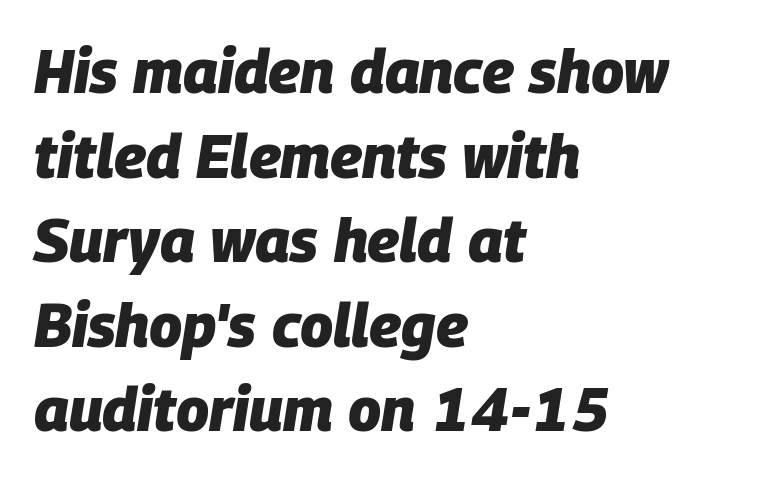
Q: Is the text bold? A: Yes.
Q: Is the text italic (slanted)? A: Yes, it leans right by about 9 degrees.
Q: Is the text underlined? A: No.
Q: How is the paragraph aligned? A: Left-aligned.
Q: Is the spacing between letters normal or unusually wide? A: Normal.
Q: Is the spacing between lines tight, normal or loose? A: Normal.
Q: Width (condensed, normal, or wide)? A: Normal.
Q: Stroke contrast? A: Low.
Q: x-height? A: Large.
Q: Monospaced? A: No.
